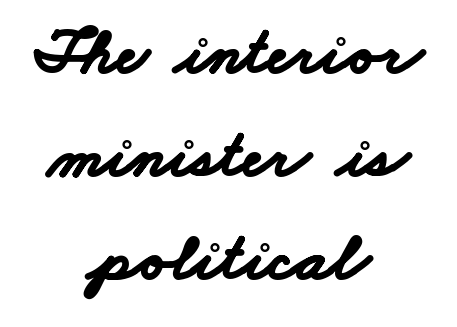
{"serif": "no", "bold": "yes", "weight": "bold", "width": "wide", "stroke_contrast": "low", "x_height": "small", "monospaced": "no", "underline": "no", "align": "center", "line_spacing": "normal", "line_spacing_ratio": 1.54, "letter_spacing": "normal", "letter_spacing_em": 0.0, "glyph_px": 67}
